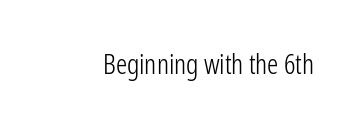
{"serif": "no", "italic": "no", "bold": "no", "weight": "light", "width": "condensed", "stroke_contrast": "low", "x_height": "medium", "monospaced": "no", "underline": "no", "letter_spacing": "normal", "letter_spacing_em": 0.0, "glyph_px": 28}
